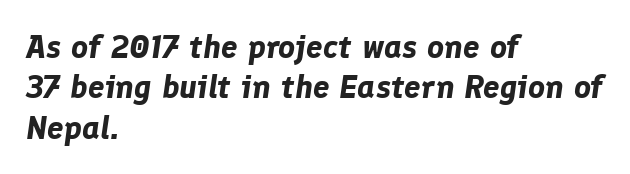
Q: Is the text bold? A: Yes.
Q: Is the text italic (slanted)? A: Yes, it leans right by about 8 degrees.
Q: Is the text underlined? A: No.
Q: How is the paragraph aligned? A: Left-aligned.
Q: Is the spacing between letters normal or unusually wide? A: Normal.
Q: Width (condensed, normal, or wide)? A: Normal.
Q: Stroke contrast? A: Low.
Q: x-height? A: Medium.
Q: Monospaced? A: No.
